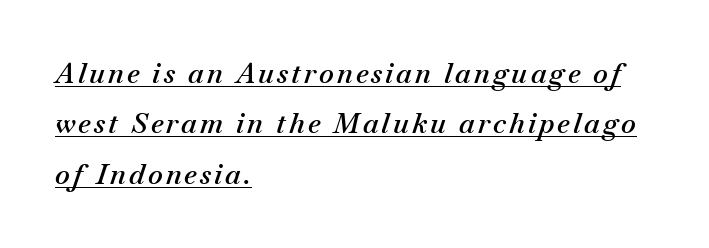
You can see a thin bar hugging the bottom of the glyphs. Think of a printed novel: that variable character pitch is what you see here. Its strokes are somewhat broadened, the hallmark of semibold type. Line starts are locked; line ends wander. It's the slanting kind of type.
